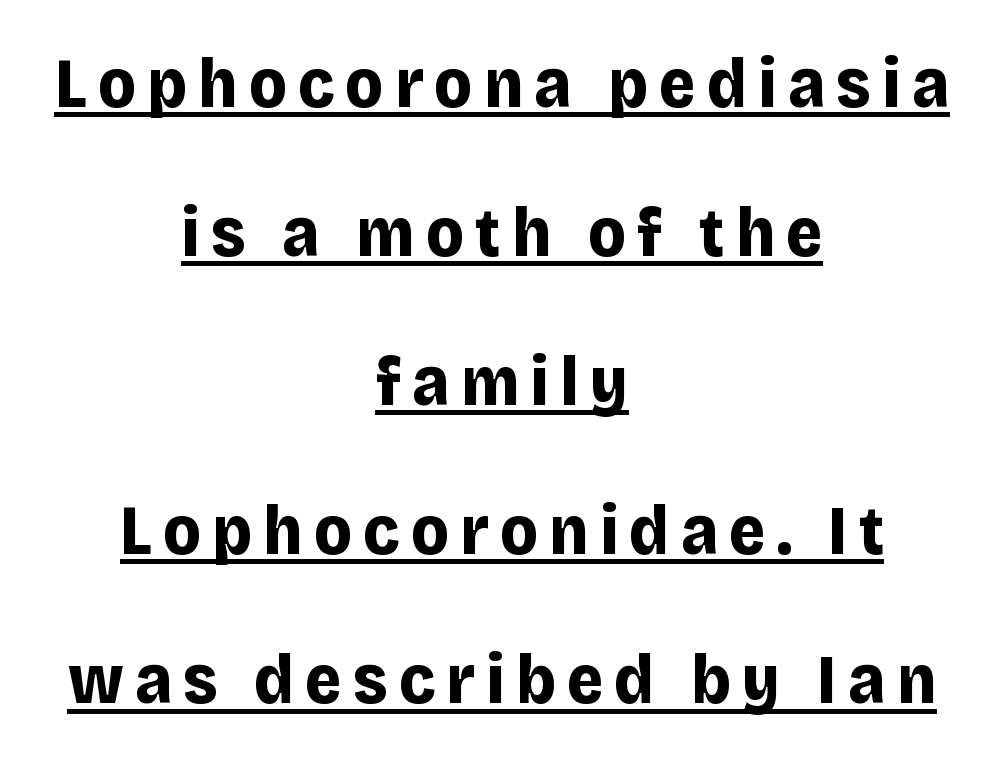
{"serif": "no", "italic": "no", "bold": "yes", "weight": "bold", "width": "normal", "stroke_contrast": "low", "x_height": "large", "monospaced": "no", "underline": "yes", "align": "center", "line_spacing": "loose", "line_spacing_ratio": 2.13, "glyph_px": 70}
